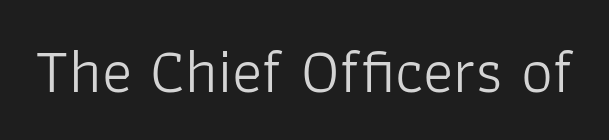
Q: Is the text bold? A: No.
Q: Is the text italic (slanted)? A: No, it is upright.
Q: Is the typeface a serif or a sans-serif typeface? A: Sans-serif.
Q: Is the text underlined? A: No.
Q: Is the spacing between letters normal or unusually wide? A: Normal.
Q: Width (condensed, normal, or wide)? A: Normal.
Q: Stroke contrast? A: Low.
Q: x-height? A: Medium.
Q: Monospaced? A: No.
